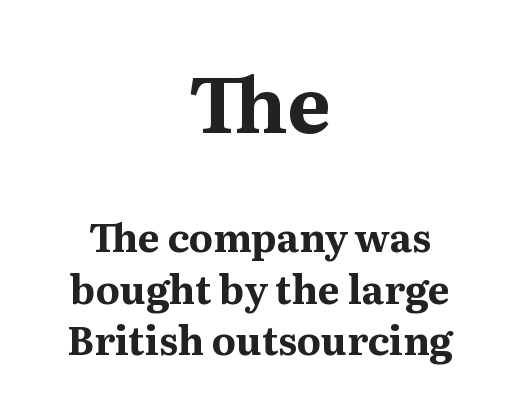
The image shows 78 px bold serif type, upright; set centered, normal line spacing (1.32x), normal letter spacing, not underlined; the first (top) block is 2.0x larger; medium stroke contrast and a medium x-height.
